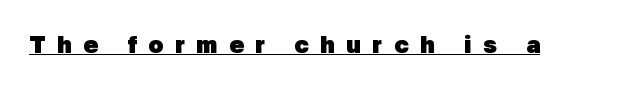
{"bold": "yes", "underline": "yes", "letter_spacing": "wide", "letter_spacing_em": 0.49, "glyph_px": 24}
